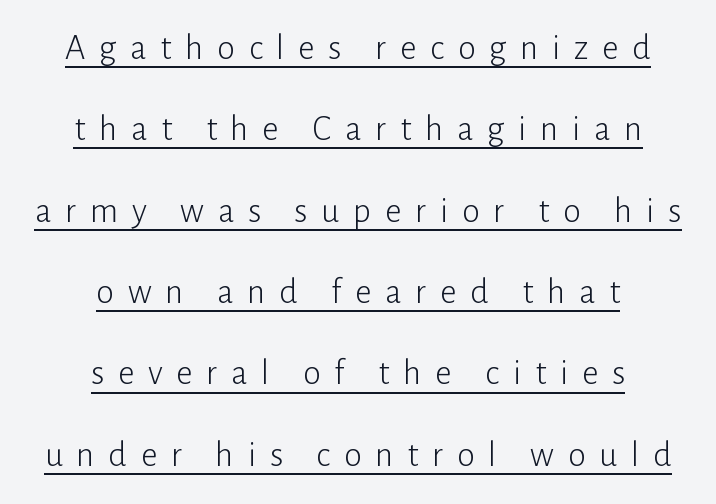
{"serif": "no", "italic": "no", "bold": "no", "weight": "light", "width": "normal", "stroke_contrast": "low", "x_height": "medium", "monospaced": "no", "underline": "yes", "align": "center", "line_spacing": "loose", "line_spacing_ratio": 2.26, "letter_spacing": "wide", "letter_spacing_em": 0.38, "glyph_px": 36}
